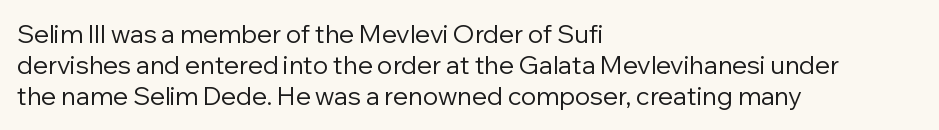
Spacing between characters is what you'd get straight out of the box. Ordinary non-slanted type is in use. The compositor pushed each line to the left boundary. Rows of type keep a routine distance in the vertical direction.
